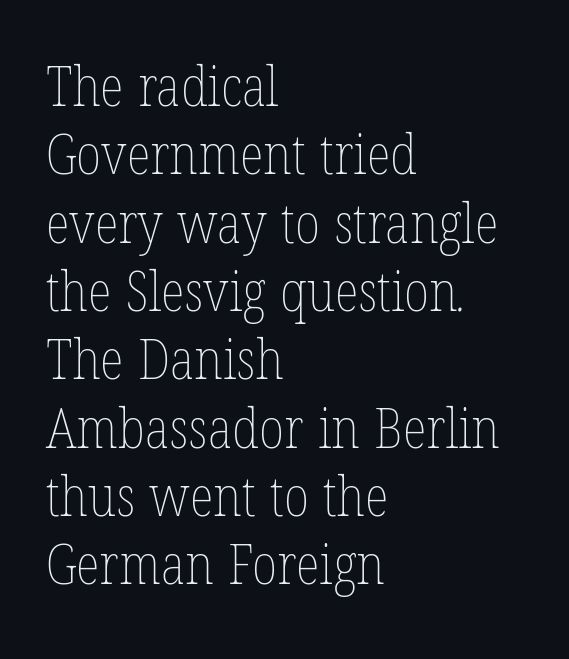
{"bold": "no", "weight": "thin", "width": "condensed", "stroke_contrast": "low", "x_height": "medium", "monospaced": "no", "underline": "no", "align": "left", "line_spacing_ratio": 1.22, "letter_spacing": "normal", "letter_spacing_em": 0.0, "glyph_px": 56}
